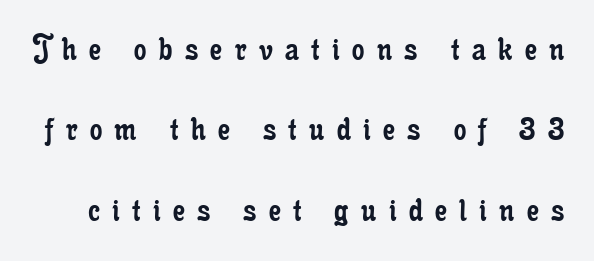
Q: Is the text bold? A: No.
Q: Is the text italic (slanted)? A: No, it is upright.
Q: Is the typeface a serif or a sans-serif typeface? A: Serif.
Q: Is the text underlined? A: No.
Q: Is the spacing between letters normal or unusually wide? A: Unusually wide.
Q: Is the spacing between lines tight, normal or loose? A: Loose.
Q: Width (condensed, normal, or wide)? A: Condensed.
Q: Stroke contrast? A: Low.
Q: x-height? A: Small.
Q: Monospaced? A: No.
